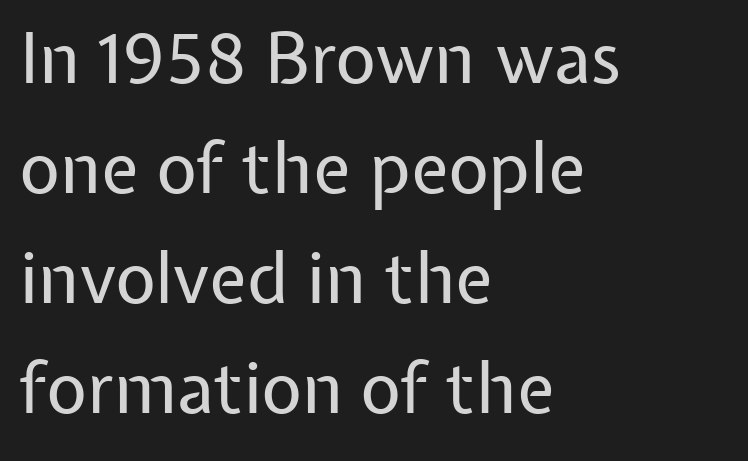
The image shows 70 px regular-weight sans-serif type, upright; set left-aligned, normal line spacing (1.57x), normal letter spacing, not underlined; low stroke contrast and a medium x-height.
